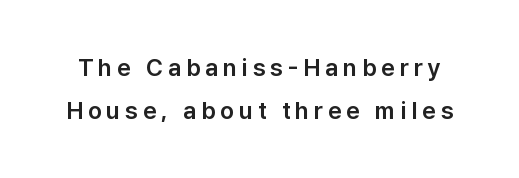
{"italic": "no", "underline": "no", "line_spacing_ratio": 1.78, "letter_spacing": "wide", "letter_spacing_em": 0.2, "glyph_px": 24}
